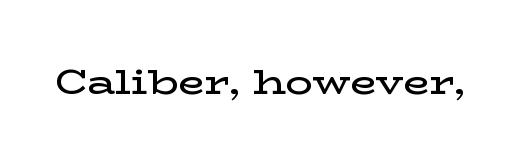
These lines are rendered in a variable-pitch font. Nope, not italic — everything's standing straight. Moderately thickened strokes mark this as semibold type. The horizontal fit of the characters is conventional and even.
